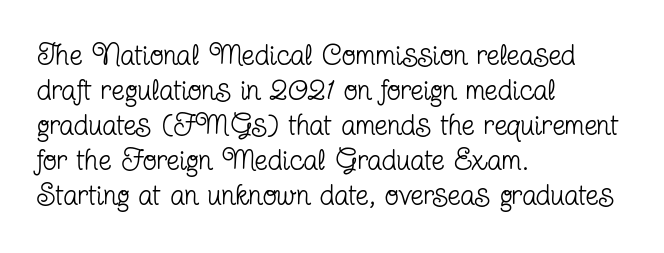
Q: Is the text bold? A: No.
Q: Is the text italic (slanted)? A: No, it is upright.
Q: Is the typeface a serif or a sans-serif typeface? A: Serif.
Q: Is the text underlined? A: No.
Q: How is the paragraph aligned? A: Left-aligned.
Q: Is the spacing between letters normal or unusually wide? A: Normal.
Q: Width (condensed, normal, or wide)? A: Condensed.
Q: Stroke contrast? A: Low.
Q: x-height? A: Medium.
Q: Monospaced? A: No.
